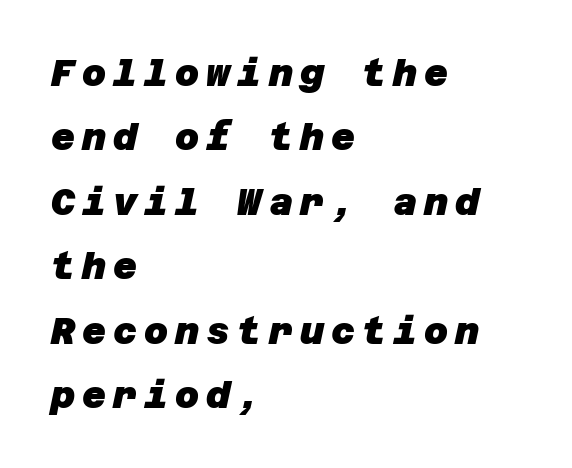
Q: Is the text bold? A: Yes.
Q: Is the typeface a serif or a sans-serif typeface? A: Sans-serif.
Q: Is the text underlined? A: No.
Q: How is the paragraph aligned? A: Left-aligned.
Q: Width (condensed, normal, or wide)? A: Normal.
Q: Stroke contrast? A: Low.
Q: x-height? A: Large.
